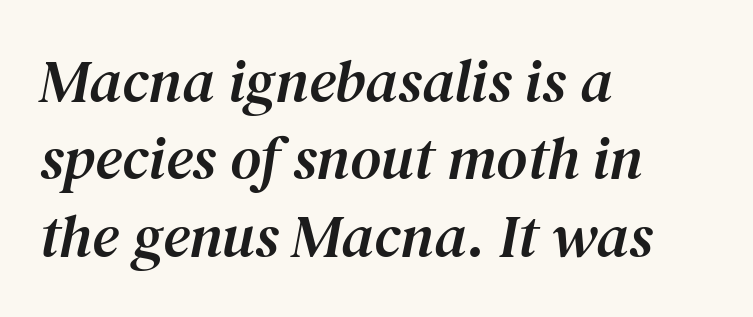
{"serif": "yes", "italic": "yes", "lean": "right", "slant_degrees": 12, "width": "normal", "stroke_contrast": "medium", "x_height": "medium", "monospaced": "no", "underline": "no", "align": "left", "line_spacing": "normal", "line_spacing_ratio": 1.29, "letter_spacing": "normal", "letter_spacing_em": 0.0, "glyph_px": 60}
